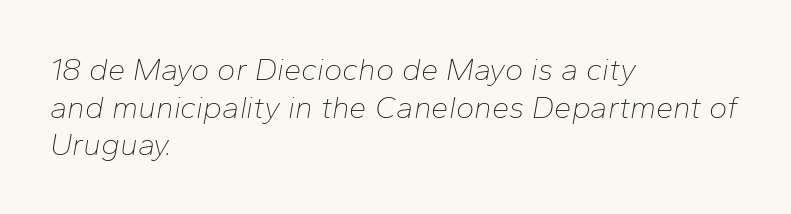
The image shows 31 px thin type, italic (leaning right); set left-aligned, line spacing 1.21x, normal letter spacing, not underlined; low stroke contrast and a medium x-height.
